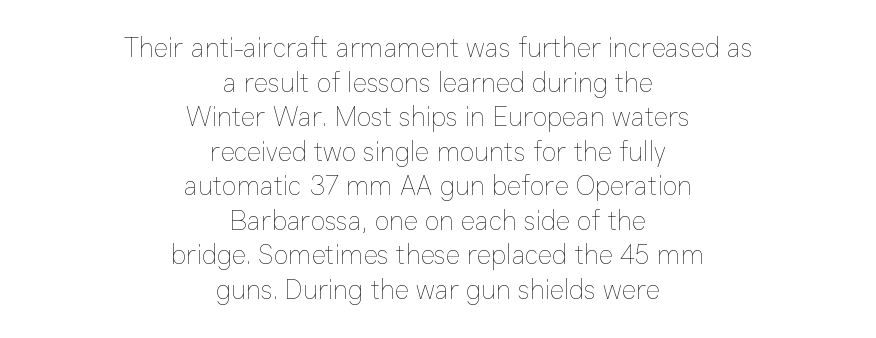
In terms of letterspacing, this is plain default setting. Compared with a flush-left layout, this one balances lines on the center instead. Underline: absent. The rendering uses a moderate line-height, typical for paragraphs. The strokes are not fattened; the text isn't bold. Ascenders rise straight up at ninety degrees.
